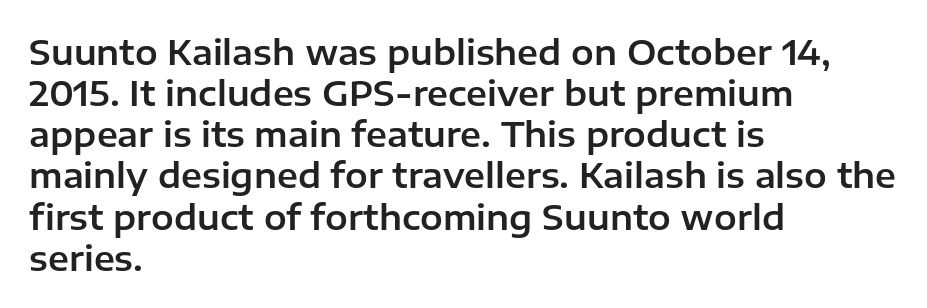
The setting favours the left margin, as ordinary paragraphs usually do. Here the designer chose a conventional face with non-uniform glyph widths. The letters stand upright; this is a roman face. Classification — sans serif. Tracking value appears to be zero — textbook default spacing.
